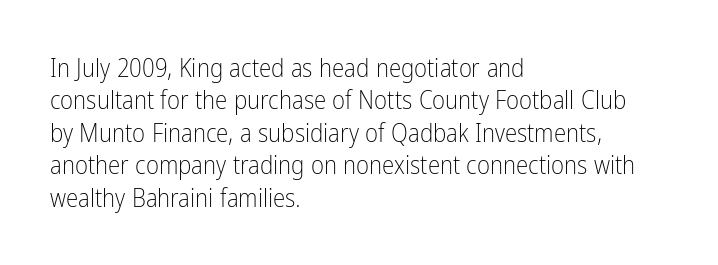
The image shows 25 px text type, upright; set left-aligned, normal line spacing (1.3x), normal letter spacing, not underlined.
